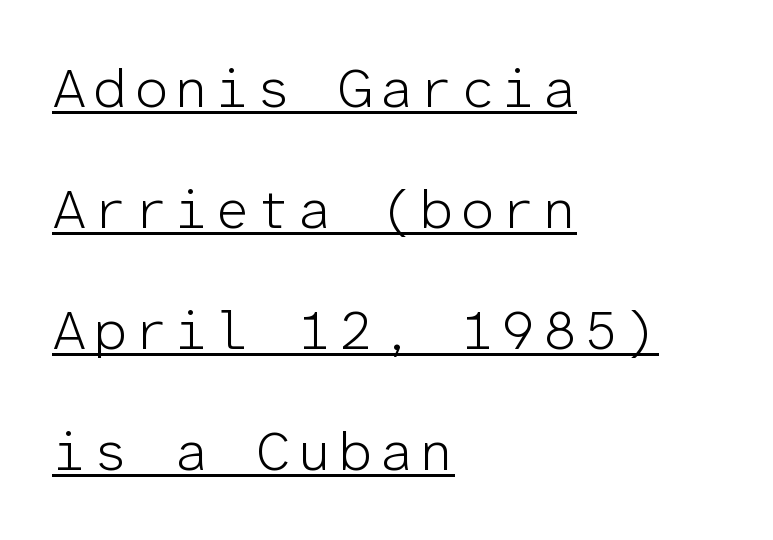
Q: Is the text bold? A: No.
Q: Is the text italic (slanted)? A: No, it is upright.
Q: Is the typeface a serif or a sans-serif typeface? A: Sans-serif.
Q: Is the text underlined? A: Yes.
Q: How is the paragraph aligned? A: Left-aligned.
Q: Is the spacing between lines tight, normal or loose? A: Loose.
Q: Width (condensed, normal, or wide)? A: Normal.
Q: Stroke contrast? A: Low.
Q: x-height? A: Medium.
Q: Monospaced? A: Yes.
